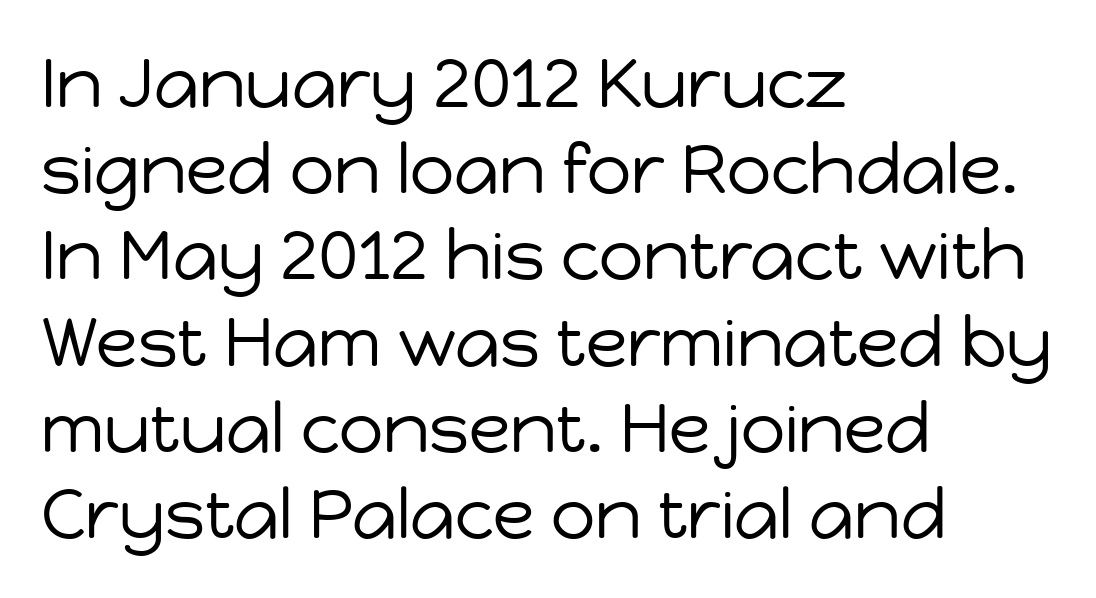
{"serif": "no", "italic": "no", "bold": "no", "weight": "regular", "width": "normal", "stroke_contrast": "low", "x_height": "medium", "monospaced": "no", "underline": "no", "align": "left", "line_spacing": "normal", "line_spacing_ratio": 1.25, "letter_spacing": "normal", "letter_spacing_em": 0.0, "glyph_px": 69}
